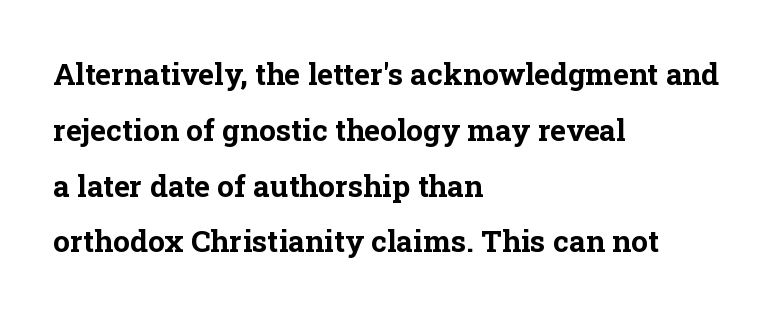
This sample has the flowing, uneven cadence of proportional lettering. This is serif lettering, the kind often seen in printed books. These lines carry a lot of weight — the face is fully bold. The tracking reads as untouched default to a designer's eye.
